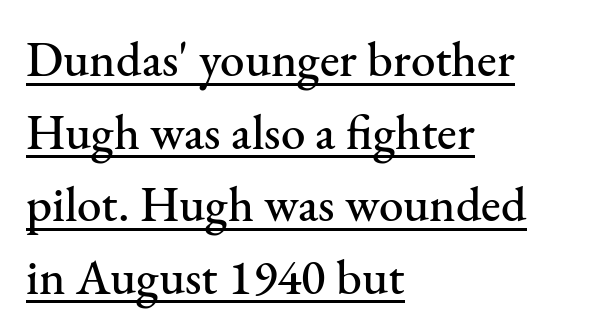
Q: Is the text italic (slanted)? A: No, it is upright.
Q: Is the typeface a serif or a sans-serif typeface? A: Serif.
Q: Is the text underlined? A: Yes.
Q: How is the paragraph aligned? A: Left-aligned.
Q: Is the spacing between letters normal or unusually wide? A: Normal.
Q: Is the spacing between lines tight, normal or loose? A: Normal.
Q: Width (condensed, normal, or wide)? A: Normal.
Q: Stroke contrast? A: Medium.
Q: x-height? A: Small.
Q: Monospaced? A: No.
